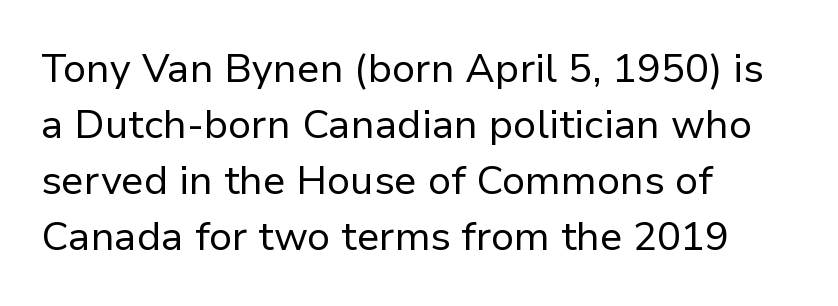
The image shows 40 px regular-weight sans-serif type, upright; set left-aligned, normal line spacing (1.4x), normal letter spacing, not underlined; low stroke contrast and a medium x-height.
